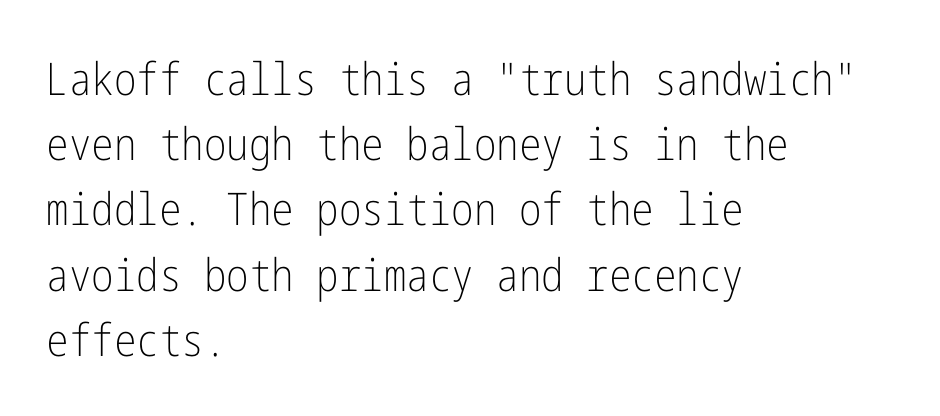
{"serif": "no", "italic": "no", "bold": "no", "weight": "light", "width": "condensed", "stroke_contrast": "low", "x_height": "medium", "underline": "no", "align": "left", "line_spacing": "normal", "line_spacing_ratio": 1.45, "letter_spacing": "normal", "letter_spacing_em": 0.0, "glyph_px": 45}
